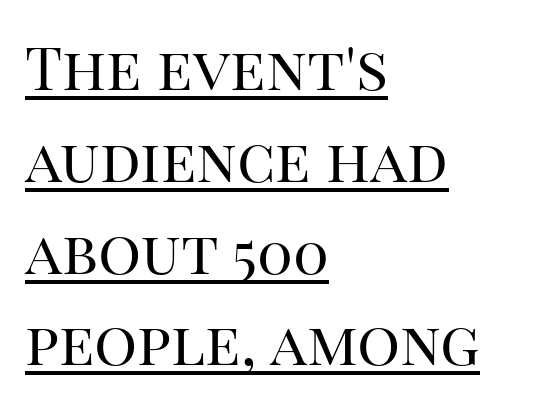
{"serif": "yes", "italic": "no", "bold": "no", "weight": "regular", "width": "normal", "stroke_contrast": "high", "x_height": "large", "monospaced": "no", "underline": "yes", "align": "left", "line_spacing": "normal", "line_spacing_ratio": 1.53, "letter_spacing": "normal", "letter_spacing_em": 0.0, "glyph_px": 60}
